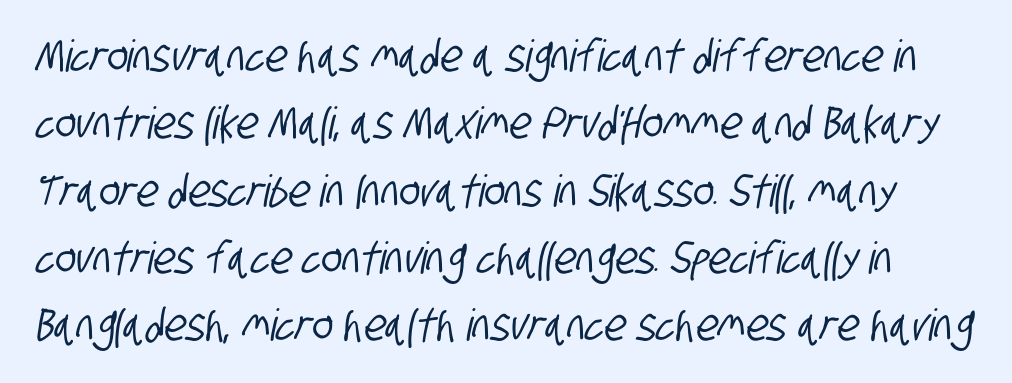
A sans-serif font was chosen for this passage. Here the designer chose a conventional face with non-uniform glyph widths. These lines sit exactly where default settings would place them. The glyphs are unaccompanied by any horizontal stroke below them. Default kerning and tracking; the words read as compact shapes.
